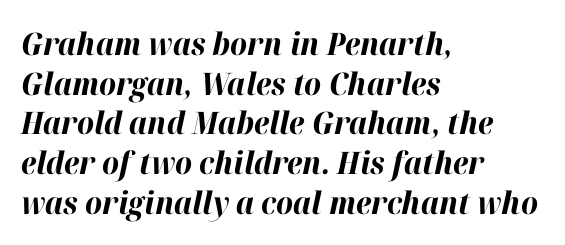
The image shows 31 px bold type, italic (leaning right); set left-aligned, normal line spacing (1.28x), normal letter spacing, not underlined; high stroke contrast and a medium x-height.
